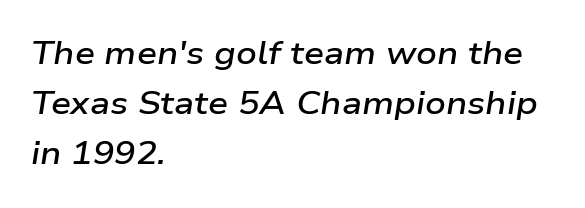
Character widths vary here, with narrow letters taking less room than wide ones. Set as a demibold, roughly 600 on the weight scale. Does extra space separate the letters? No, they use regular spacing. Rule under the text: the space is simply empty.
